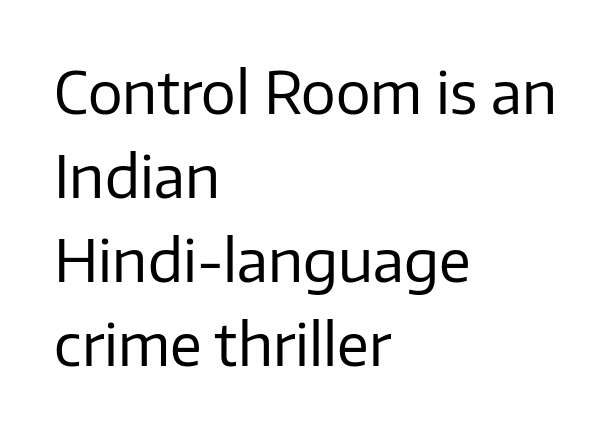
The image shows 58 px regular-weight sans-serif type, upright; set left-aligned, normal line spacing (1.45x), normal letter spacing, not underlined; low stroke contrast and a medium x-height.
